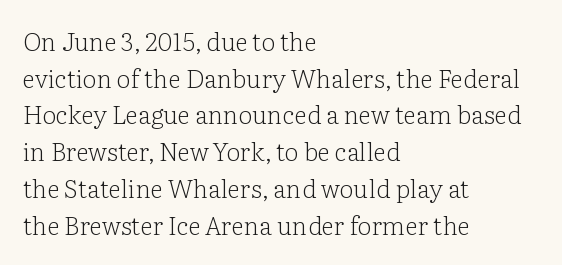
Weight: in the light-to-regular range. In CSS terms this would be text-align: left. The letters stand straight up with perfectly vertical stems. Each new line begins a customary step beneath the previous one. Characters follow at the spacing the type designer built in.
